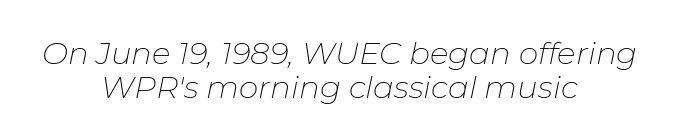
The image shows 31 px thin type, italic (leaning right); set centered, tight line spacing (1.09x), normal letter spacing, not underlined; low stroke contrast and a medium x-height.
